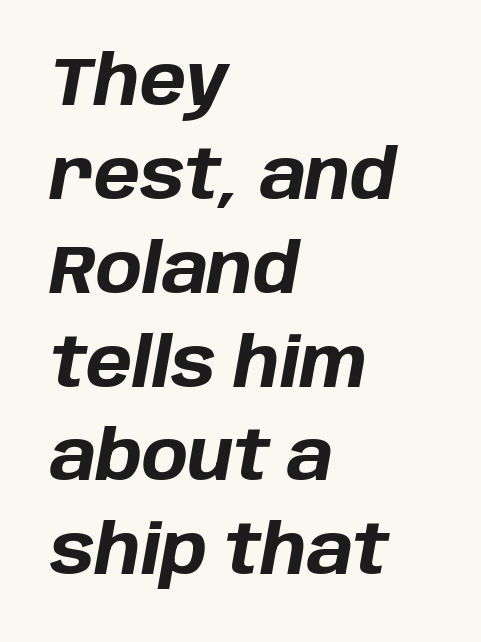
The image shows 69 px bold type, italic (leaning right); set left-aligned, normal line spacing (1.36x), normal letter spacing, not underlined; low stroke contrast and a large x-height.
